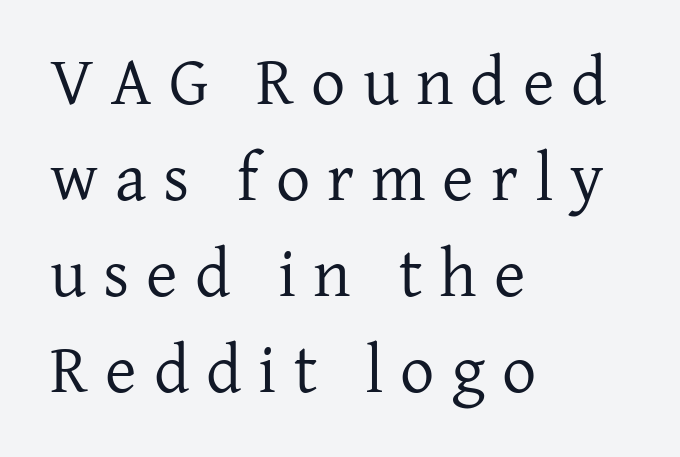
Q: Is the text bold? A: No.
Q: Is the text italic (slanted)? A: No, it is upright.
Q: Is the typeface a serif or a sans-serif typeface? A: Serif.
Q: Is the text underlined? A: No.
Q: How is the paragraph aligned? A: Left-aligned.
Q: Is the spacing between letters normal or unusually wide? A: Unusually wide.
Q: Is the spacing between lines tight, normal or loose? A: Normal.
Q: Width (condensed, normal, or wide)? A: Normal.
Q: Stroke contrast? A: Low.
Q: x-height? A: Medium.
Q: Monospaced? A: No.
